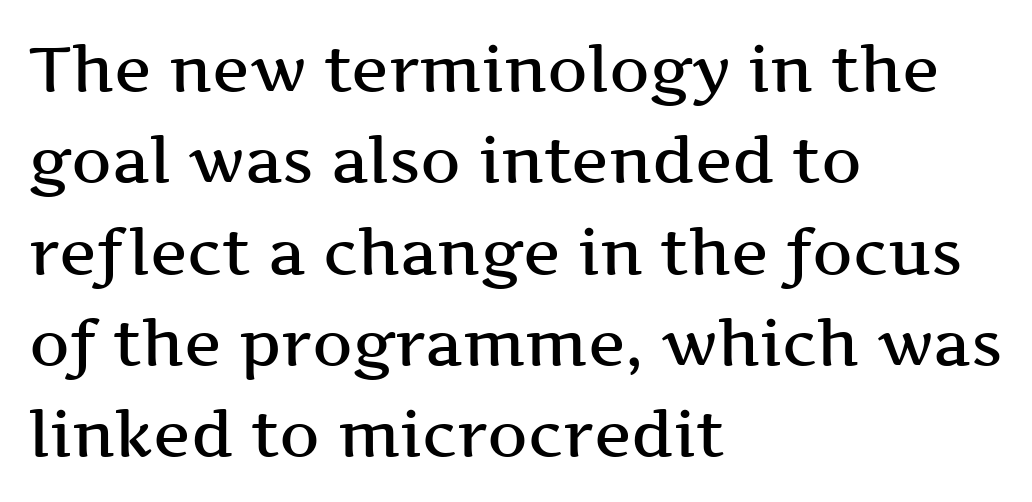
The image shows 63 px semibold, wide serif type, upright; set left-aligned, normal line spacing (1.45x), normal letter spacing, not underlined; medium stroke contrast and a medium x-height.
